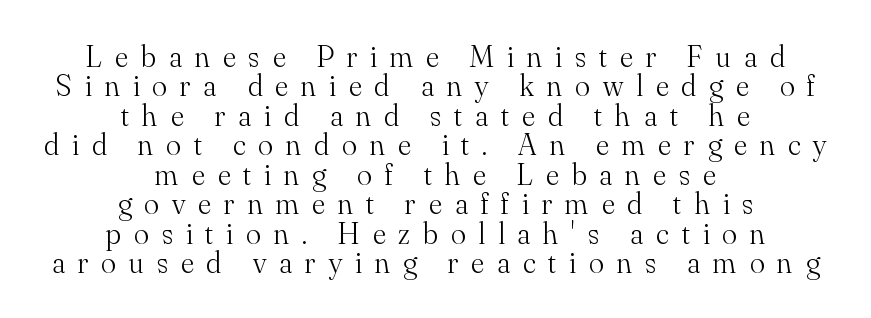
{"serif": "yes", "italic": "no", "bold": "no", "weight": "light", "width": "normal", "stroke_contrast": "medium", "x_height": "small", "monospaced": "no", "underline": "no", "align": "center", "line_spacing": "tight", "line_spacing_ratio": 0.95, "letter_spacing": "wide", "letter_spacing_em": 0.42, "glyph_px": 31}
